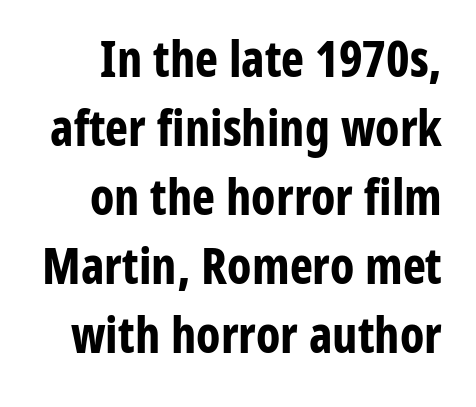
A sans-serif font was chosen for this passage. This sample has the flowing, uneven cadence of proportional lettering. Does the leading feel generous? No, just average. In terms of posture, this sample is upright.
